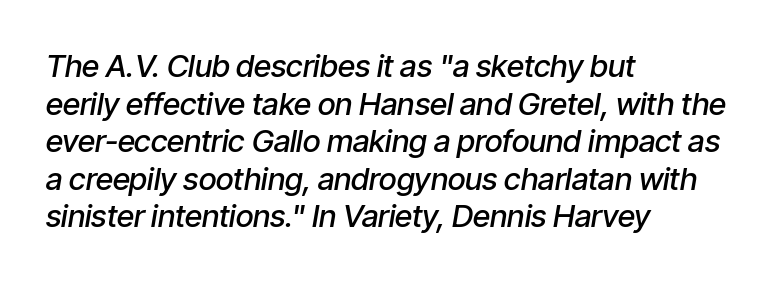
Q: Is the text bold? A: Semi-bold.
Q: Is the text italic (slanted)? A: Yes, it leans right by about 9 degrees.
Q: Is the text underlined? A: No.
Q: How is the paragraph aligned? A: Left-aligned.
Q: Is the spacing between letters normal or unusually wide? A: Normal.
Q: Width (condensed, normal, or wide)? A: Condensed.
Q: Stroke contrast? A: Low.
Q: x-height? A: Medium.
Q: Monospaced? A: No.
